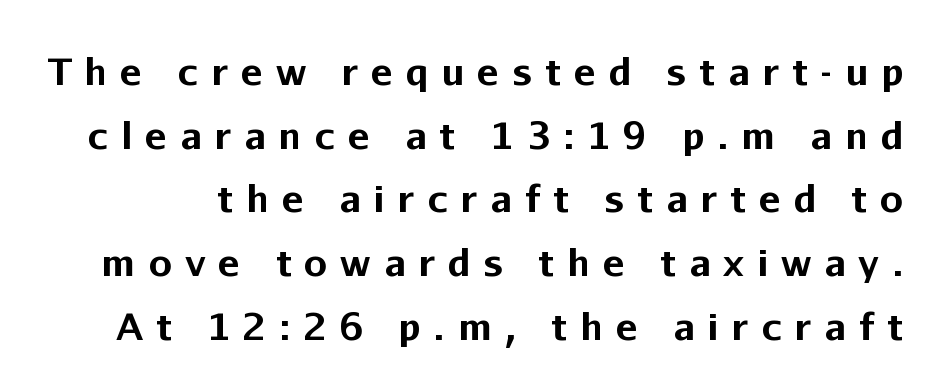
Q: Is the text bold? A: Yes.
Q: Is the text italic (slanted)? A: No, it is upright.
Q: Is the typeface a serif or a sans-serif typeface? A: Sans-serif.
Q: Is the text underlined? A: No.
Q: Is the spacing between letters normal or unusually wide? A: Unusually wide.
Q: Width (condensed, normal, or wide)? A: Normal.
Q: Stroke contrast? A: Low.
Q: x-height? A: Medium.
Q: Monospaced? A: No.
